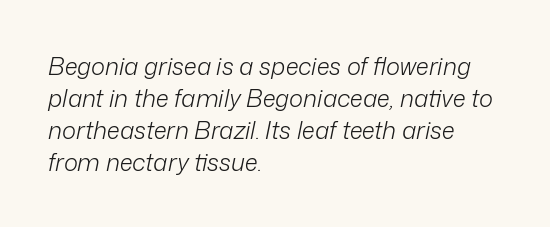
{"italic": "yes", "lean": "right", "slant_degrees": 12, "bold": "no", "underline": "no", "align": "left", "line_spacing": "normal", "line_spacing_ratio": 1.33, "letter_spacing": "normal", "letter_spacing_em": 0.0, "glyph_px": 24}
